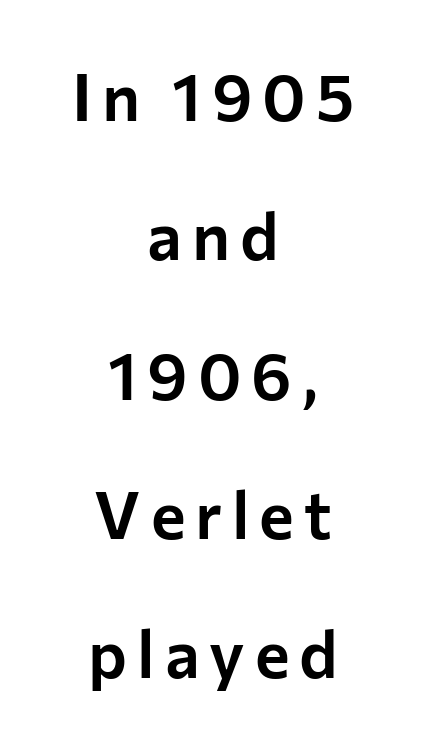
{"serif": "no", "italic": "no", "width": "normal", "stroke_contrast": "low", "x_height": "medium", "monospaced": "no", "underline": "no", "align": "center", "line_spacing": "loose", "line_spacing_ratio": 2.11, "glyph_px": 66}
